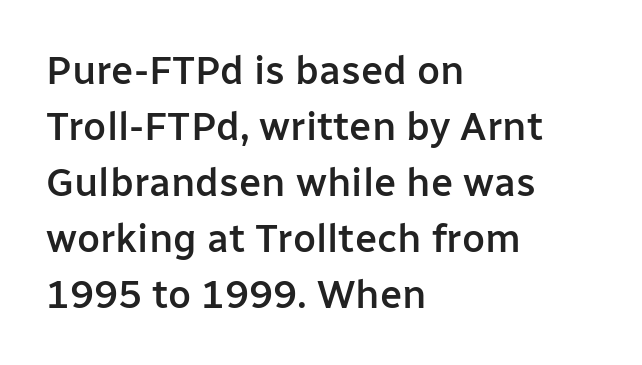
The image shows 40 px semibold sans-serif type, upright; set left-aligned, normal line spacing (1.4x), normal letter spacing, not underlined; low stroke contrast and a medium x-height.
